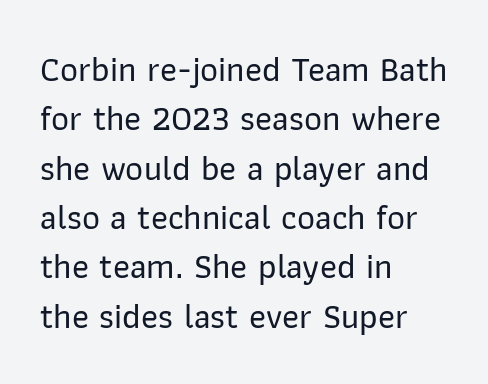
The image shows 35 px sans-serif type, upright; set left-aligned, normal line spacing (1.41x), normal letter spacing, not underlined; low stroke contrast and a medium x-height.
